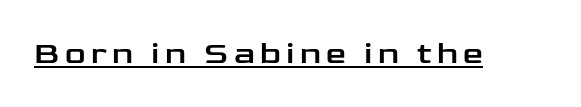
Q: Is the text italic (slanted)? A: No, it is upright.
Q: Is the typeface a serif or a sans-serif typeface? A: Sans-serif.
Q: Is the text underlined? A: Yes.
Q: Width (condensed, normal, or wide)? A: Wide.
Q: Stroke contrast? A: Low.
Q: x-height? A: Medium.
Q: Monospaced? A: No.
